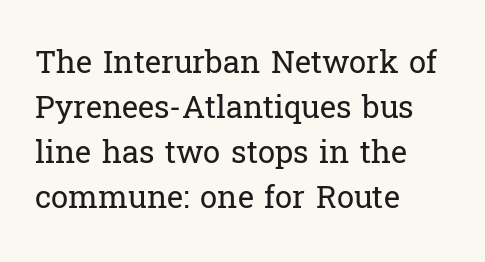
The image shows 31 px regular-weight serif type, upright; set left-aligned, normal line spacing (1.45x), normal letter spacing, not underlined; low stroke contrast and a medium x-height.
